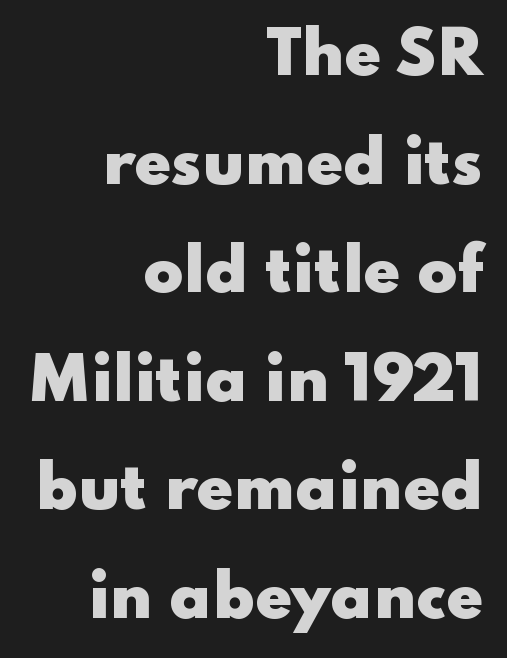
Do the characters align in a grid? No, the font is proportional. Quick note: underline off. Serif or sans? Sans — the stroke terminals are bare. It's the straight-up-and-down kind of type. Visually the block forms a straight wall on the right and a jagged coastline on the left.
